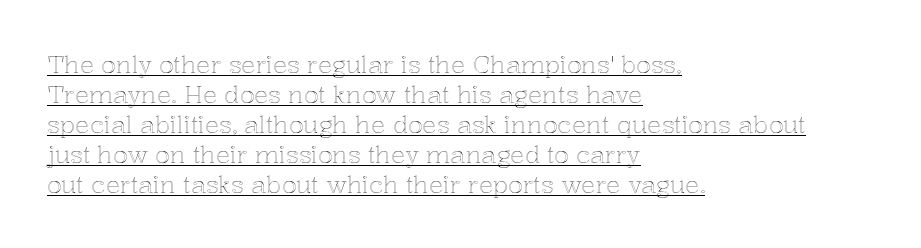
{"italic": "no", "underline": "yes", "align": "left", "line_spacing": "normal", "line_spacing_ratio": 1.25, "letter_spacing": "normal", "letter_spacing_em": 0.0, "glyph_px": 24}
